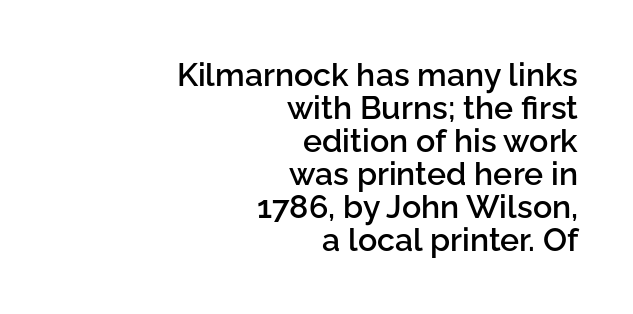
The typography opts for an upright posture over an oblique one. Observe the absence of serifs on each vertical stroke in this sample. This sample has the flowing, uneven cadence of proportional lettering. Vertical spacing — tight.
